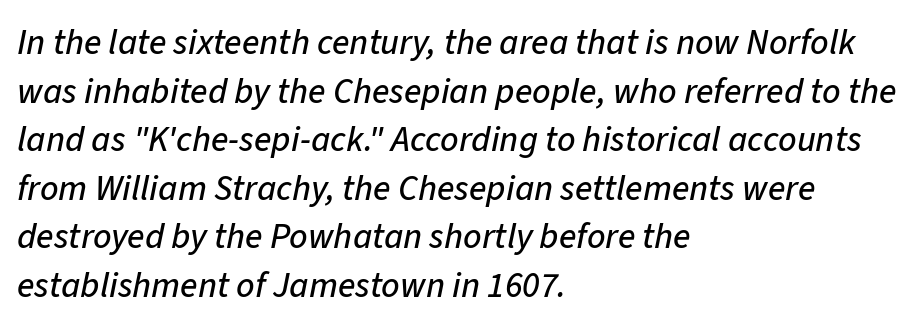
The image shows 36 px text type, italic (leaning right); set left-aligned, normal line spacing (1.35x), normal letter spacing, not underlined; low stroke contrast and a medium x-height.
